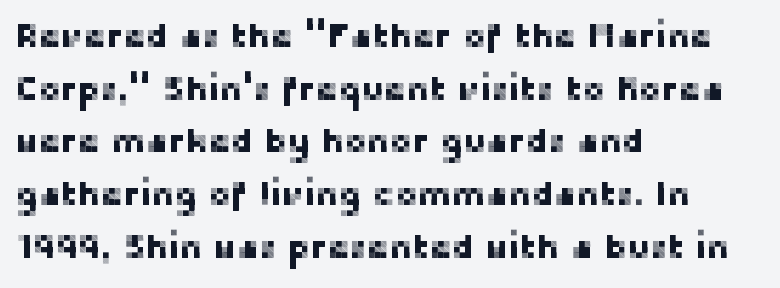
Type style note: lacks serifs. The letters advance in unequal steps, a hallmark of proportional type. Glyph-to-glyph distance matches everyday printed text. Honestly, the row spacing looks completely unremarkable.
